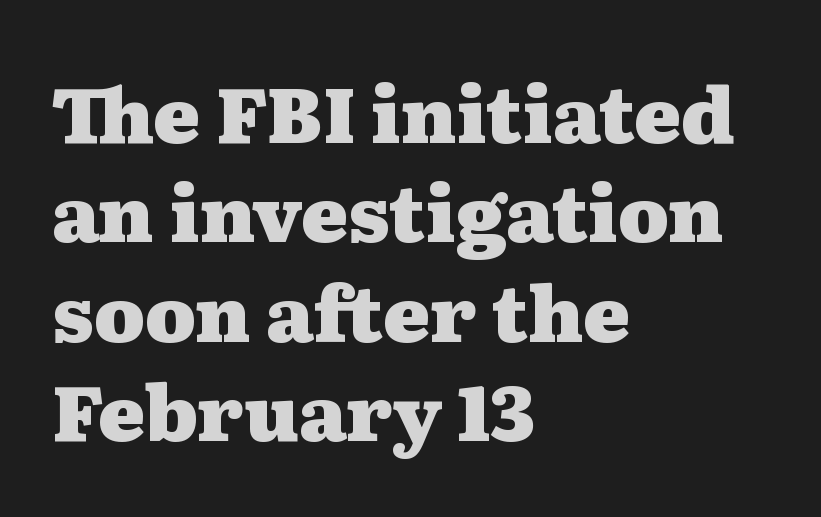
Q: Is the text bold? A: Yes.
Q: Is the text italic (slanted)? A: No, it is upright.
Q: Is the typeface a serif or a sans-serif typeface? A: Serif.
Q: Is the text underlined? A: No.
Q: How is the paragraph aligned? A: Left-aligned.
Q: Is the spacing between letters normal or unusually wide? A: Normal.
Q: Is the spacing between lines tight, normal or loose? A: Normal.
Q: Width (condensed, normal, or wide)? A: Wide.
Q: Stroke contrast? A: Medium.
Q: x-height? A: Medium.
Q: Monospaced? A: No.
